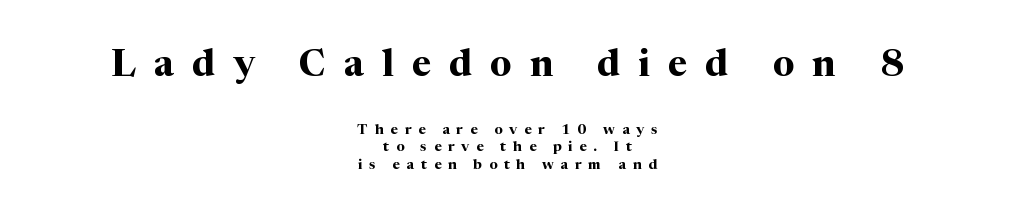
{"serif": "yes", "italic": "no", "bold": "yes", "weight": "bold", "width": "normal", "stroke_contrast": "medium", "x_height": "medium", "monospaced": "no", "underline": "no", "align": "center", "line_spacing_ratio": 1.23, "letter_spacing": "wide", "letter_spacing_em": 0.49, "larger_block": "first", "size_ratio": 2.64, "glyph_px": 37}
